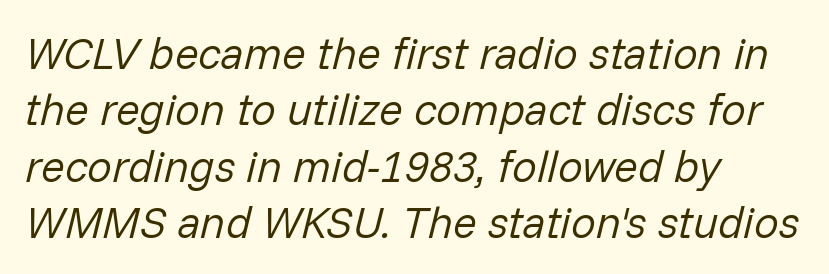
{"italic": "yes", "lean": "right", "slant_degrees": 14, "bold": "no", "weight": "regular", "width": "normal", "stroke_contrast": "low", "x_height": "medium", "monospaced": "no", "underline": "no", "align": "left", "line_spacing": "normal", "line_spacing_ratio": 1.28, "letter_spacing": "normal", "letter_spacing_em": 0.0, "glyph_px": 44}
